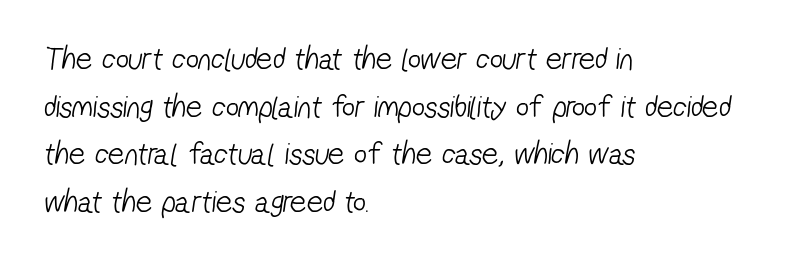
Q: Is the text bold? A: No.
Q: Is the typeface a serif or a sans-serif typeface? A: Sans-serif.
Q: Is the text underlined? A: No.
Q: How is the paragraph aligned? A: Left-aligned.
Q: Is the spacing between letters normal or unusually wide? A: Normal.
Q: Is the spacing between lines tight, normal or loose? A: Normal.
Q: Width (condensed, normal, or wide)? A: Condensed.
Q: Stroke contrast? A: Low.
Q: x-height? A: Medium.
Q: Monospaced? A: No.
